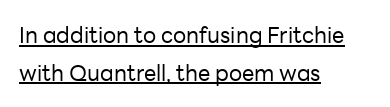
Q: Is the text bold? A: No.
Q: Is the text italic (slanted)? A: No, it is upright.
Q: Is the text underlined? A: Yes.
Q: How is the paragraph aligned? A: Left-aligned.
Q: Is the spacing between letters normal or unusually wide? A: Normal.
